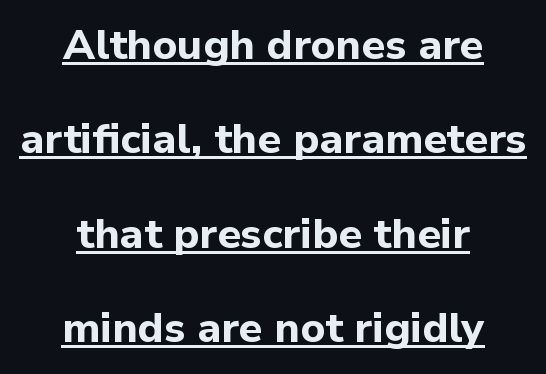
Here the designer chose a conventional face with non-uniform glyph widths. How are the letters spaced? Ordinarily, with no added tracking. How heavy is the stroke? Heavy — this is a bold. Vertically, the passage feels expansive, rows floating well apart.
